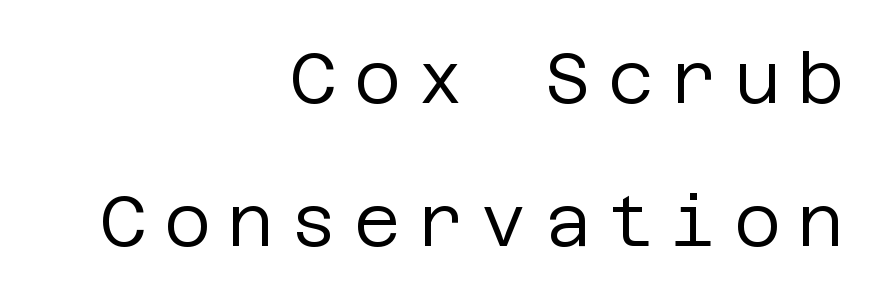
The image shows 72 px regular-weight sans-serif type, upright; set right-aligned, loose line spacing (1.99x), unusually wide letter spacing (+0.23 em), not underlined; low stroke contrast and a large x-height.
